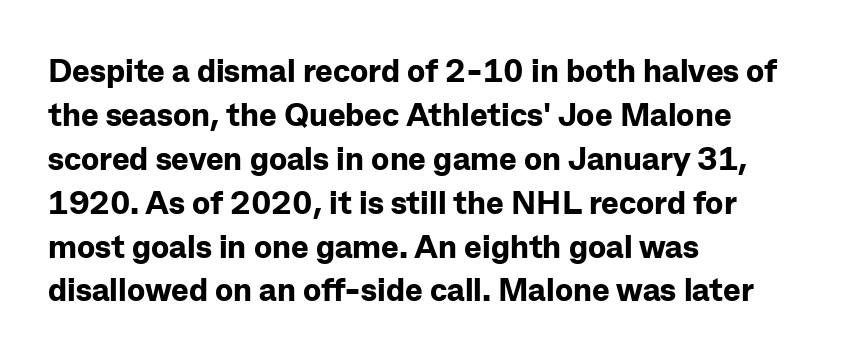
Q: Is the text bold? A: Yes.
Q: Is the text italic (slanted)? A: No, it is upright.
Q: Is the typeface a serif or a sans-serif typeface? A: Sans-serif.
Q: Is the text underlined? A: No.
Q: How is the paragraph aligned? A: Left-aligned.
Q: Is the spacing between letters normal or unusually wide? A: Normal.
Q: Is the spacing between lines tight, normal or loose? A: Normal.
Q: Width (condensed, normal, or wide)? A: Normal.
Q: Stroke contrast? A: Low.
Q: x-height? A: Medium.
Q: Monospaced? A: No.
